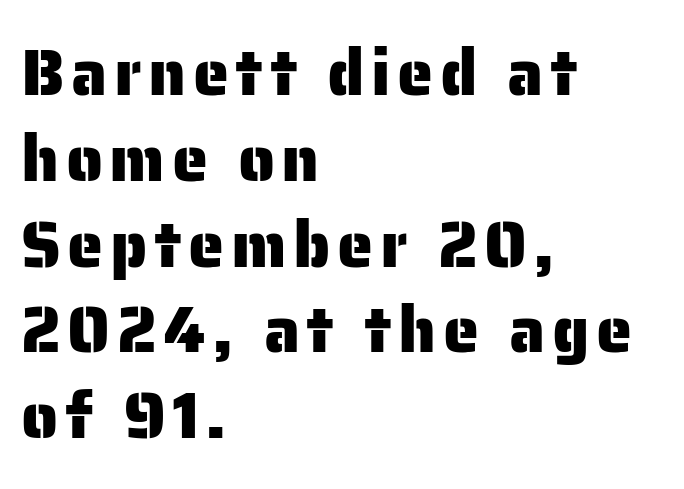
{"serif": "no", "italic": "no", "width": "normal", "stroke_contrast": "low", "x_height": "medium", "monospaced": "no", "underline": "no", "align": "left", "line_spacing": "normal", "line_spacing_ratio": 1.32, "glyph_px": 65}
